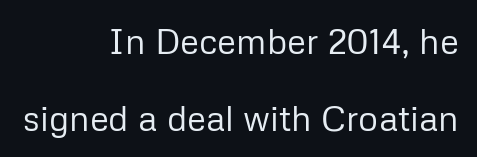
{"serif": "no", "italic": "no", "bold": "no", "weight": "regular", "width": "normal", "stroke_contrast": "low", "x_height": "medium", "monospaced": "no", "underline": "no", "align": "right", "line_spacing": "loose", "line_spacing_ratio": 2.19, "letter_spacing": "normal", "letter_spacing_em": 0.0, "glyph_px": 35}
